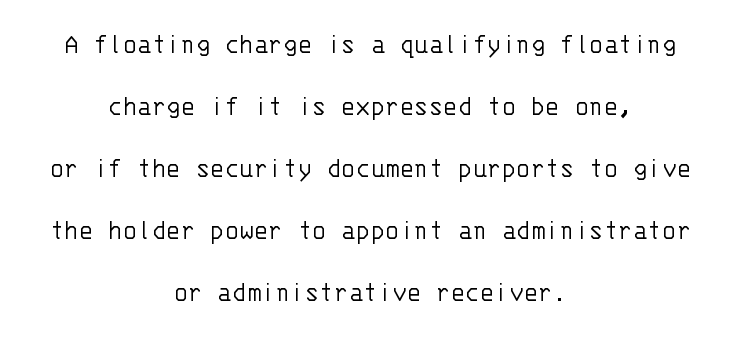
Q: Is the text bold? A: No.
Q: Is the text italic (slanted)? A: No, it is upright.
Q: Is the typeface a serif or a sans-serif typeface? A: Sans-serif.
Q: Is the text underlined? A: No.
Q: How is the paragraph aligned? A: Centered.
Q: Is the spacing between letters normal or unusually wide? A: Normal.
Q: Is the spacing between lines tight, normal or loose? A: Loose.
Q: Width (condensed, normal, or wide)? A: Normal.
Q: Stroke contrast? A: Low.
Q: x-height? A: Large.
Q: Monospaced? A: Yes.
